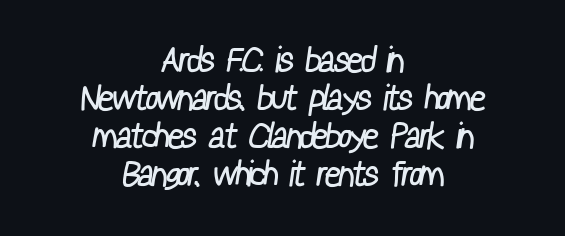
{"serif": "no", "bold": "no", "weight": "regular", "width": "condensed", "stroke_contrast": "low", "x_height": "medium", "monospaced": "no", "underline": "no", "align": "center", "line_spacing": "tight", "line_spacing_ratio": 1.09, "letter_spacing": "normal", "letter_spacing_em": 0.0, "glyph_px": 35}
